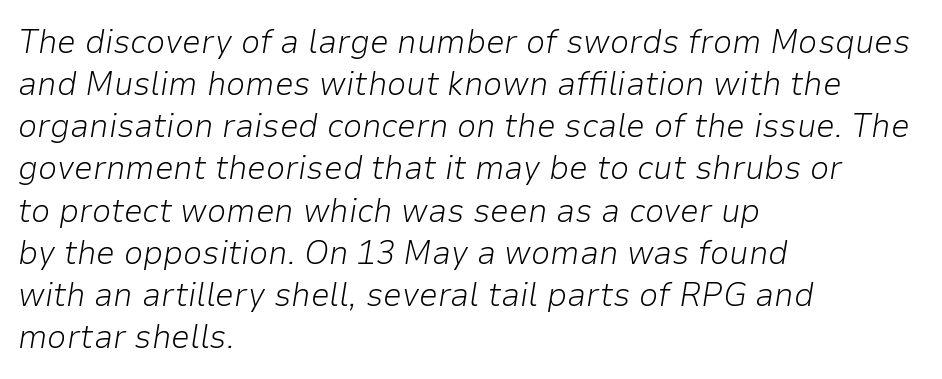
Q: Is the text bold? A: No.
Q: Is the text italic (slanted)? A: Yes, it leans right by about 9 degrees.
Q: Is the text underlined? A: No.
Q: How is the paragraph aligned? A: Left-aligned.
Q: Is the spacing between letters normal or unusually wide? A: Normal.
Q: Width (condensed, normal, or wide)? A: Normal.
Q: Stroke contrast? A: Low.
Q: x-height? A: Medium.
Q: Monospaced? A: No.
